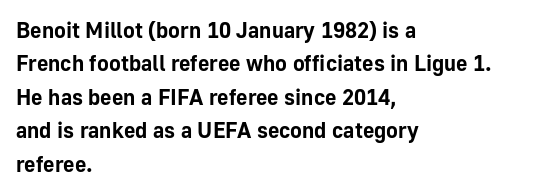
Q: Is the text bold? A: Yes.
Q: Is the text italic (slanted)? A: No, it is upright.
Q: Is the text underlined? A: No.
Q: How is the paragraph aligned? A: Left-aligned.
Q: Is the spacing between letters normal or unusually wide? A: Normal.
Q: Is the spacing between lines tight, normal or loose? A: Normal.
